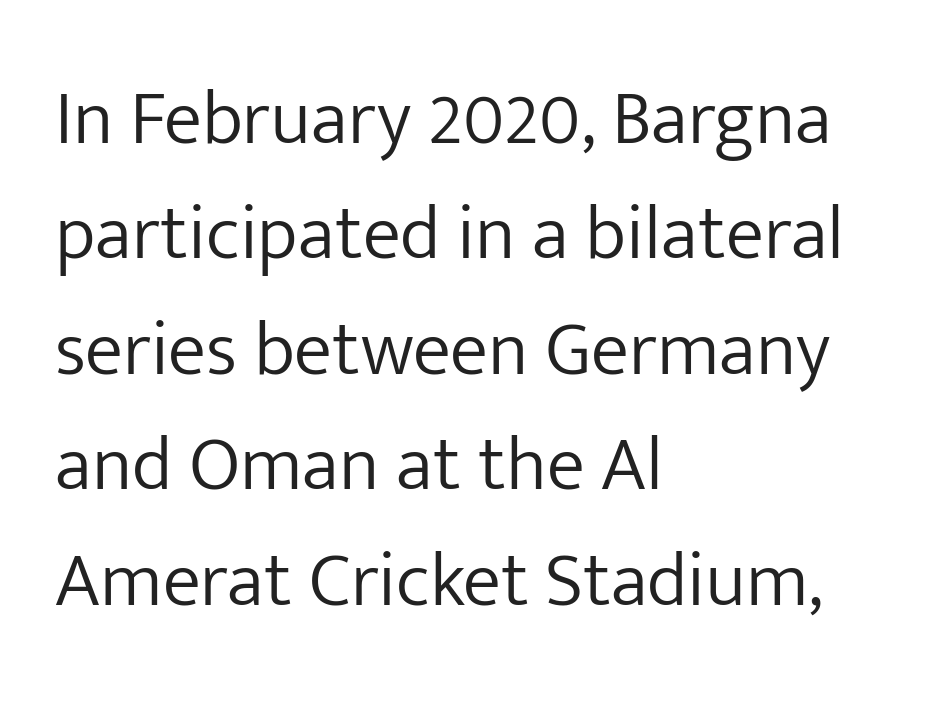
The image shows 77 px light sans-serif type, upright; set left-aligned, normal line spacing (1.5x), normal letter spacing, not underlined; low stroke contrast and a medium x-height.
